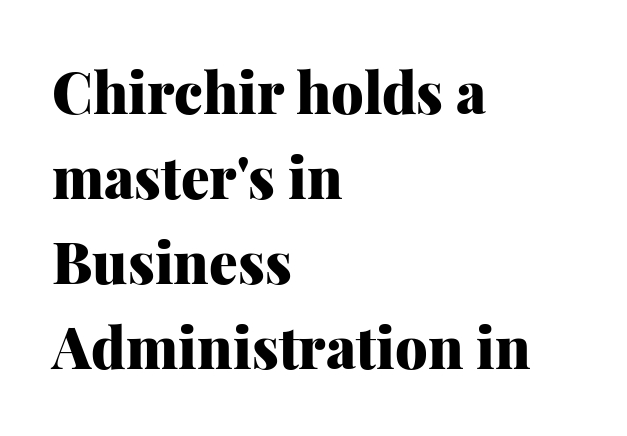
Q: Is the text bold? A: Yes.
Q: Is the text italic (slanted)? A: No, it is upright.
Q: Is the typeface a serif or a sans-serif typeface? A: Serif.
Q: Is the text underlined? A: No.
Q: How is the paragraph aligned? A: Left-aligned.
Q: Is the spacing between letters normal or unusually wide? A: Normal.
Q: Is the spacing between lines tight, normal or loose? A: Normal.
Q: Width (condensed, normal, or wide)? A: Normal.
Q: Stroke contrast? A: Medium.
Q: x-height? A: Medium.
Q: Monospaced? A: No.
